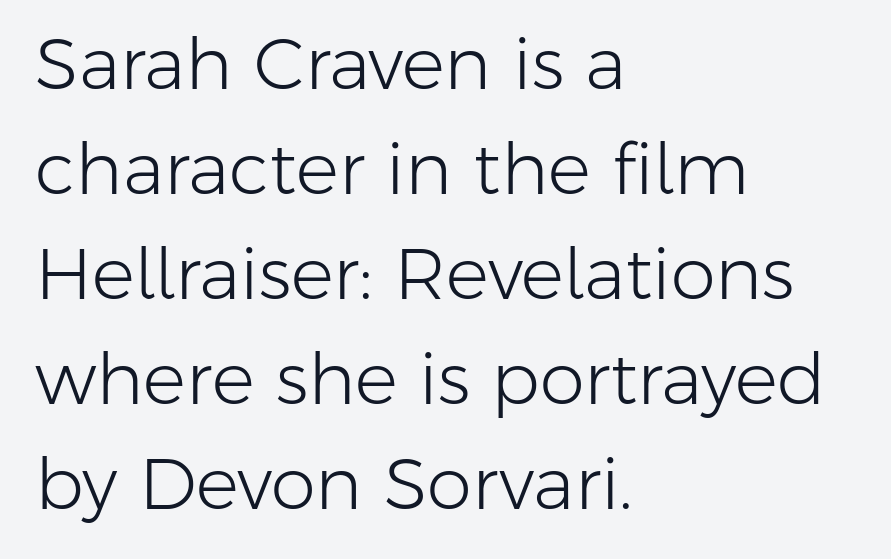
Q: Is the text bold? A: No.
Q: Is the text italic (slanted)? A: No, it is upright.
Q: Is the typeface a serif or a sans-serif typeface? A: Sans-serif.
Q: Is the text underlined? A: No.
Q: How is the paragraph aligned? A: Left-aligned.
Q: Is the spacing between letters normal or unusually wide? A: Normal.
Q: Is the spacing between lines tight, normal or loose? A: Normal.
Q: Width (condensed, normal, or wide)? A: Normal.
Q: Stroke contrast? A: Low.
Q: x-height? A: Medium.
Q: Monospaced? A: No.
